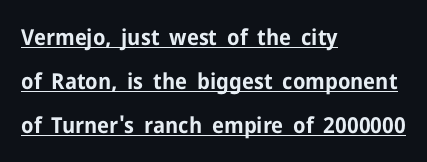
The image shows 22 px bold type, upright; set left-aligned, loose line spacing (2.01x), normal letter spacing, underlined.
